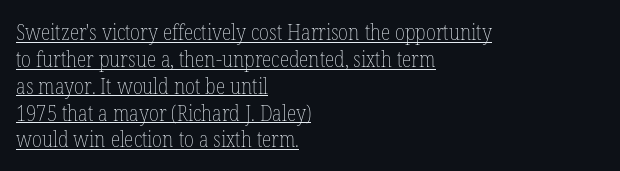
Q: Is the text bold? A: No.
Q: Is the text italic (slanted)? A: No, it is upright.
Q: Is the text underlined? A: Yes.
Q: How is the paragraph aligned? A: Left-aligned.
Q: Is the spacing between letters normal or unusually wide? A: Normal.
